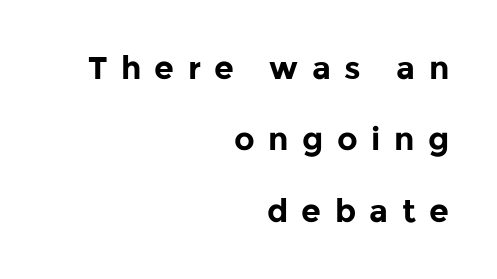
Q: Is the text bold? A: Yes.
Q: Is the text italic (slanted)? A: No, it is upright.
Q: Is the typeface a serif or a sans-serif typeface? A: Sans-serif.
Q: Is the text underlined? A: No.
Q: How is the paragraph aligned? A: Right-aligned.
Q: Is the spacing between letters normal or unusually wide? A: Unusually wide.
Q: Is the spacing between lines tight, normal or loose? A: Loose.
Q: Width (condensed, normal, or wide)? A: Normal.
Q: Stroke contrast? A: Low.
Q: x-height? A: Medium.
Q: Monospaced? A: No.
